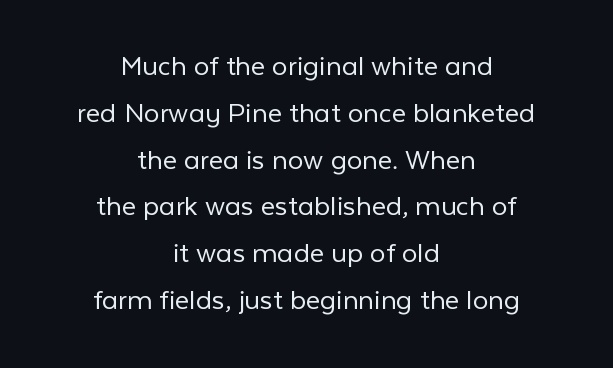
Q: Is the text bold? A: No.
Q: Is the text italic (slanted)? A: No, it is upright.
Q: Is the typeface a serif or a sans-serif typeface? A: Sans-serif.
Q: Is the text underlined? A: No.
Q: How is the paragraph aligned? A: Centered.
Q: Is the spacing between letters normal or unusually wide? A: Normal.
Q: Is the spacing between lines tight, normal or loose? A: Normal.
Q: Width (condensed, normal, or wide)? A: Normal.
Q: Stroke contrast? A: Low.
Q: x-height? A: Medium.
Q: Monospaced? A: No.
